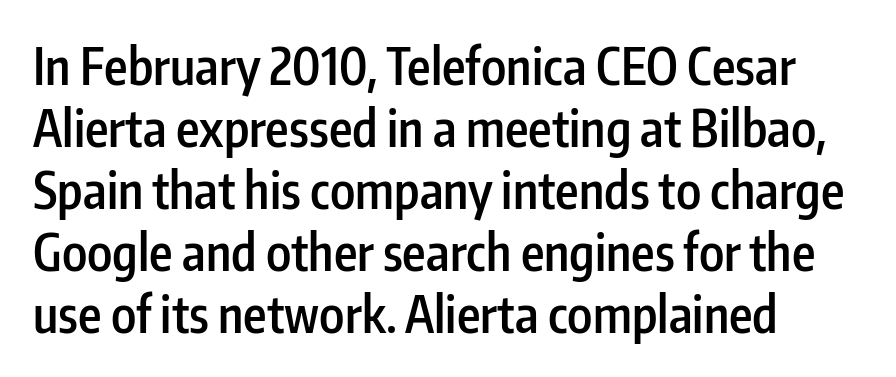
{"serif": "no", "italic": "no", "bold": "semi", "weight": "semibold", "width": "condensed", "stroke_contrast": "low", "x_height": "medium", "monospaced": "no", "underline": "no", "align": "left", "line_spacing_ratio": 1.24, "letter_spacing": "normal", "letter_spacing_em": 0.0, "glyph_px": 50}
